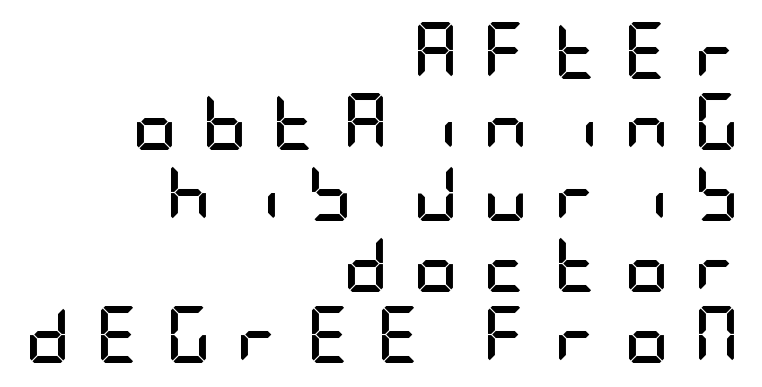
{"serif": "no", "italic": "no", "bold": "yes", "weight": "semibold", "width": "condensed", "stroke_contrast": "low", "x_height": "large", "underline": "no", "align": "right", "line_spacing": "normal", "line_spacing_ratio": 1.27, "letter_spacing": "wide", "letter_spacing_em": 0.44, "glyph_px": 56}
